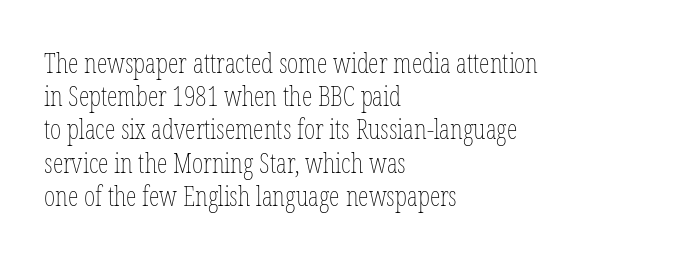
{"italic": "no", "bold": "no", "underline": "no", "align": "left", "line_spacing_ratio": 1.23, "letter_spacing": "normal", "letter_spacing_em": 0.0, "glyph_px": 27}
